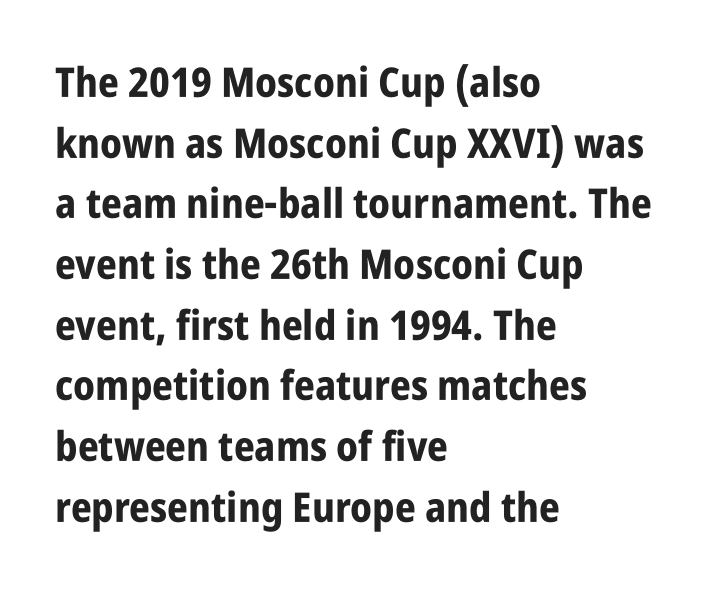
The image shows 41 px bold, condensed sans-serif type, upright; set left-aligned, normal line spacing (1.48x), normal letter spacing, not underlined; low stroke contrast and a large x-height.
